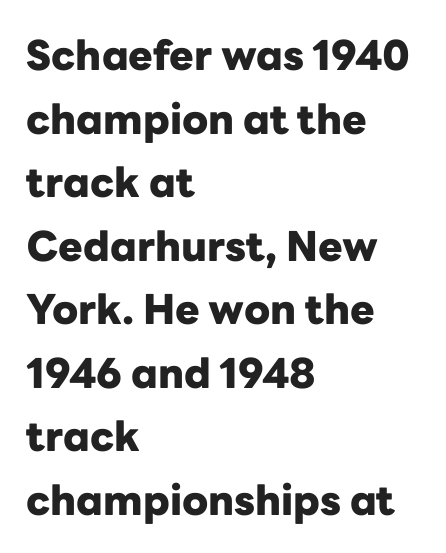
Spacing between characters is what you'd get straight out of the box. Posture: vertical. Notice how thick the strokes are: this is what a full bold looks like. The setting favours the left margin, as ordinary paragraphs usually do. The face used here is a sans, in the tradition of grotesques and geometrics.
